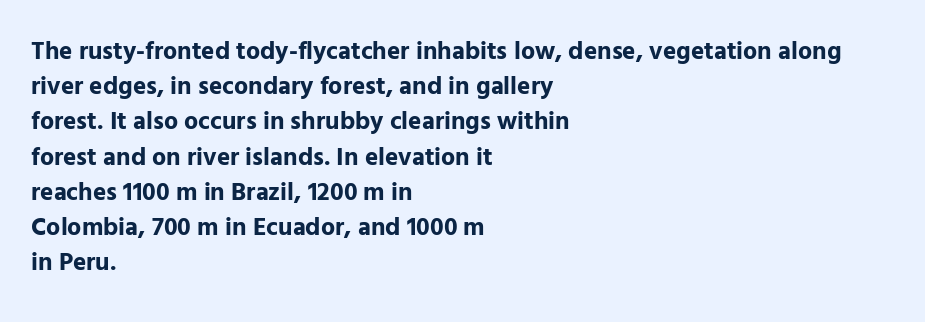
Q: Is the text bold? A: Yes.
Q: Is the text italic (slanted)? A: No, it is upright.
Q: Is the text underlined? A: No.
Q: How is the paragraph aligned? A: Left-aligned.
Q: Is the spacing between letters normal or unusually wide? A: Normal.
Q: Is the spacing between lines tight, normal or loose? A: Normal.
